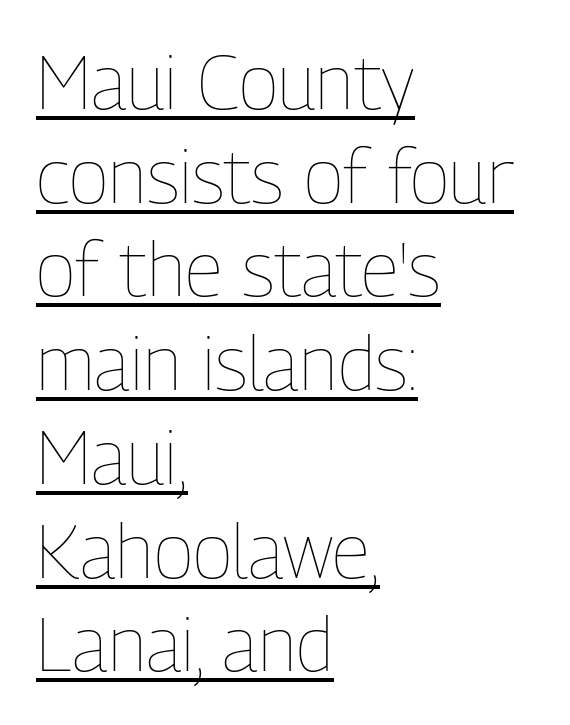
The image shows 75 px thin, condensed type, upright; set left-aligned, normal line spacing (1.25x), normal letter spacing, underlined; low stroke contrast and a medium x-height.
